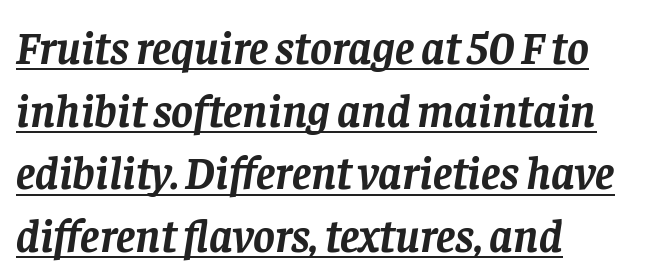
The image shows 46 px semibold serif type, italic (leaning right); set left-aligned, normal line spacing (1.36x), normal letter spacing, underlined; low stroke contrast and a large x-height.
